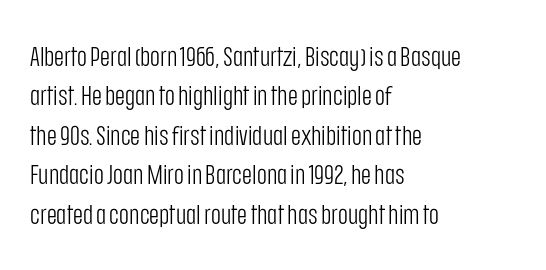
{"italic": "no", "bold": "no", "underline": "no", "align": "left", "line_spacing": "normal", "line_spacing_ratio": 1.46, "letter_spacing": "normal", "letter_spacing_em": 0.0, "glyph_px": 27}
